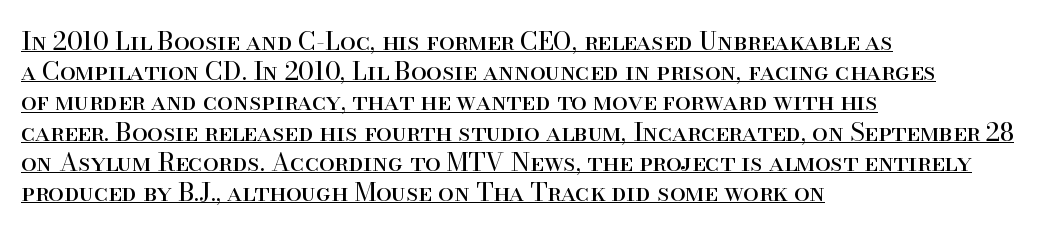
Q: Is the text bold? A: No.
Q: Is the text italic (slanted)? A: No, it is upright.
Q: Is the text underlined? A: Yes.
Q: How is the paragraph aligned? A: Left-aligned.
Q: Is the spacing between letters normal or unusually wide? A: Normal.
